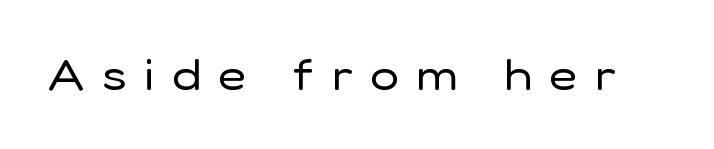
{"serif": "no", "italic": "no", "bold": "no", "weight": "regular", "width": "normal", "stroke_contrast": "low", "x_height": "medium", "monospaced": "no", "underline": "no", "letter_spacing": "wide", "letter_spacing_em": 0.42, "glyph_px": 43}
